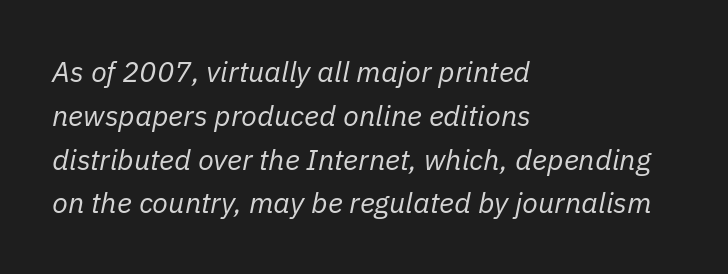
This block has exactly the height ordinary leading produces. The letters are slanted; this is an italic face. This reads as an unemphasized weight, regular at the heaviest. Character widths vary here, with narrow letters taking less room than wide ones. Glance below the letters and you will spot only blank space.
